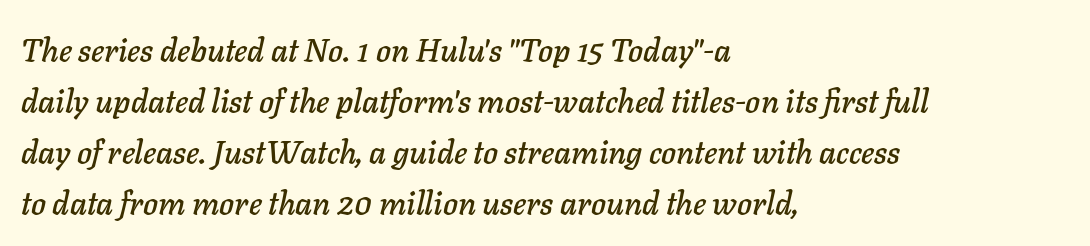
Q: Is the text italic (slanted)? A: Yes, it leans right by about 11 degrees.
Q: Is the text underlined? A: No.
Q: How is the paragraph aligned? A: Left-aligned.
Q: Is the spacing between letters normal or unusually wide? A: Normal.
Q: Is the spacing between lines tight, normal or loose? A: Normal.
Q: Width (condensed, normal, or wide)? A: Normal.
Q: Stroke contrast? A: Low.
Q: x-height? A: Medium.
Q: Monospaced? A: No.
